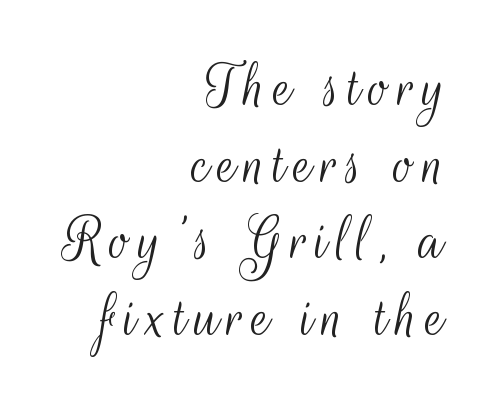
{"serif": "no", "bold": "no", "weight": "light", "width": "condensed", "stroke_contrast": "medium", "x_height": "small", "monospaced": "no", "underline": "no", "align": "right", "line_spacing_ratio": 1.16, "glyph_px": 66}
